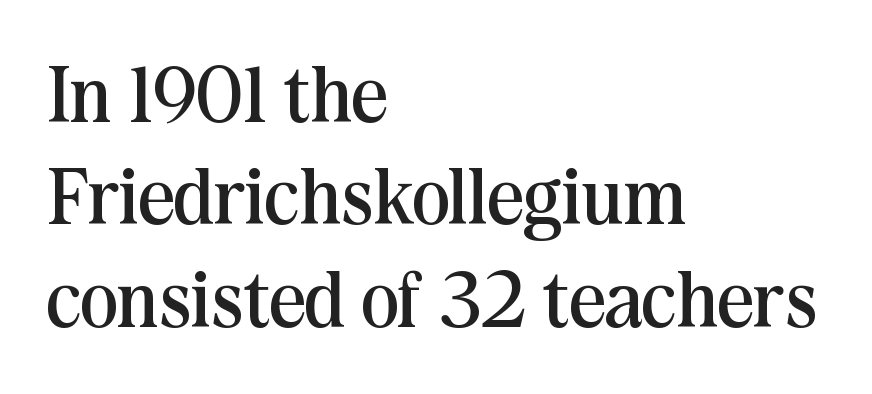
{"serif": "yes", "italic": "no", "bold": "no", "weight": "regular", "width": "normal", "stroke_contrast": "medium", "x_height": "medium", "monospaced": "no", "underline": "no", "align": "left", "line_spacing": "normal", "line_spacing_ratio": 1.28, "letter_spacing": "normal", "letter_spacing_em": 0.0, "glyph_px": 80}
